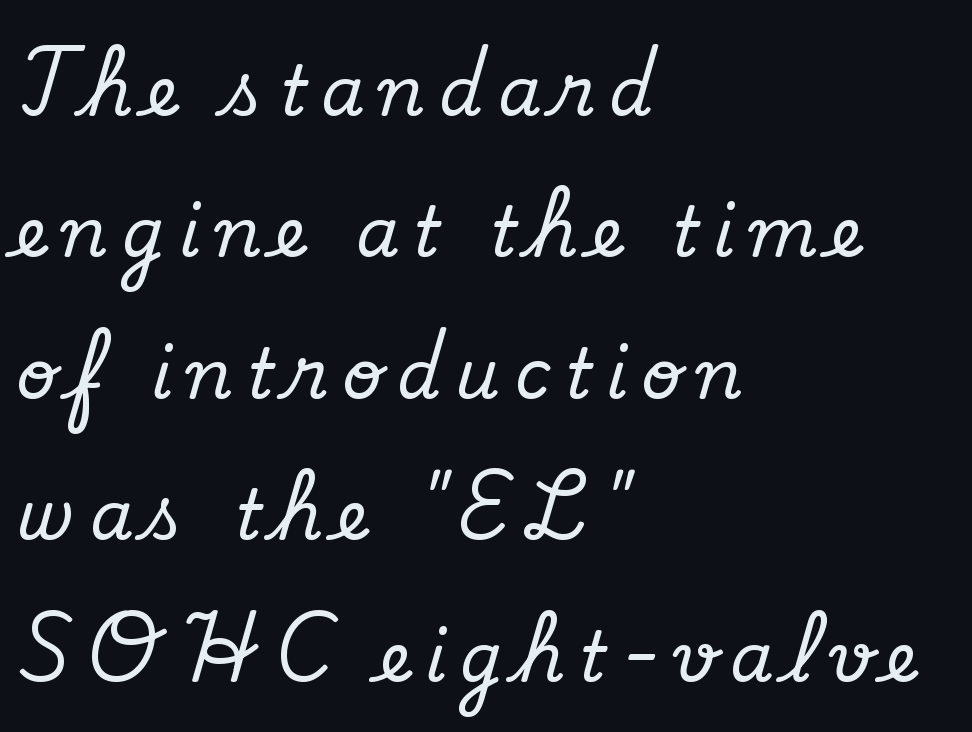
Q: Is the text italic (slanted)? A: Yes.
Q: Is the typeface a serif or a sans-serif typeface? A: Serif.
Q: Is the text underlined? A: No.
Q: How is the paragraph aligned? A: Left-aligned.
Q: Is the spacing between letters normal or unusually wide? A: Unusually wide.
Q: Is the spacing between lines tight, normal or loose? A: Loose.
Q: Width (condensed, normal, or wide)? A: Normal.
Q: Stroke contrast? A: Low.
Q: x-height? A: Small.
Q: Monospaced? A: No.
